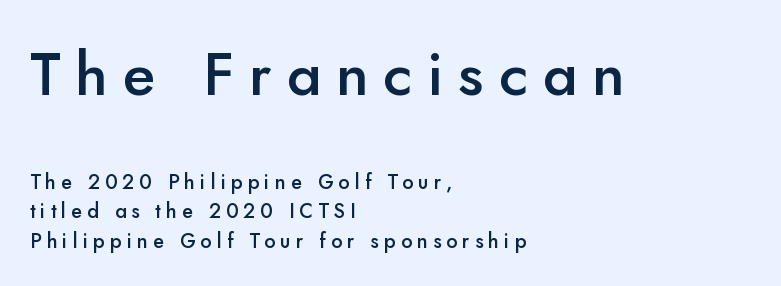
{"serif": "no", "italic": "no", "bold": "semi", "weight": "semibold", "width": "normal", "stroke_contrast": "low", "x_height": "small", "monospaced": "no", "underline": "no", "align": "left", "line_spacing": "normal", "line_spacing_ratio": 1.48, "letter_spacing": "wide", "letter_spacing_em": 0.25, "larger_block": "first", "size_ratio": 3.0, "glyph_px": 60}
